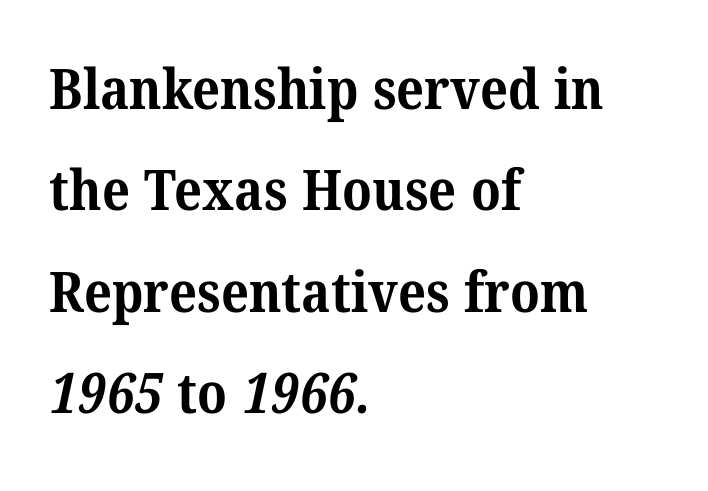
{"serif": "yes", "bold": "yes", "weight": "bold", "width": "normal", "stroke_contrast": "medium", "x_height": "medium", "monospaced": "no", "underline": "no", "align": "left", "line_spacing_ratio": 1.81, "letter_spacing": "normal", "letter_spacing_em": 0.0, "glyph_px": 56}
